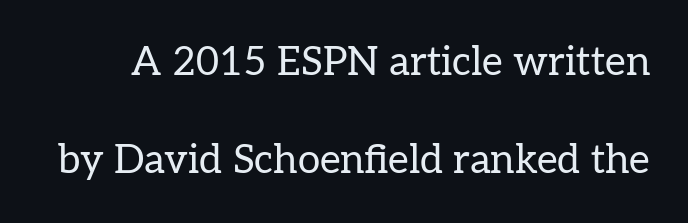
A great deal of white space separates one row of letters from the next. Is the type heavy? It reads as light-to-regular instead. Look at the tracking — it's just the regular setting, nothing added. This is roman type, the default non-slanted kind. Do the characters align in a grid? No, the font is proportional. Descender tails drop into unmarked territory.
